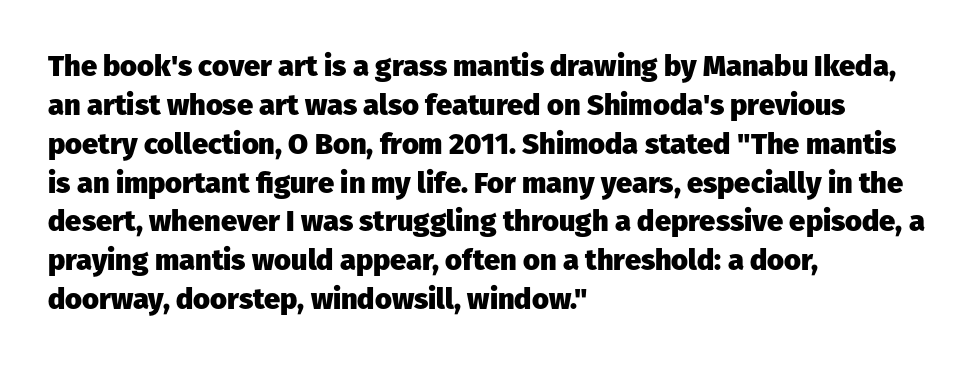
The image shows 29 px heavy sans-serif type, upright; set left-aligned, normal line spacing (1.34x), normal letter spacing, not underlined; low stroke contrast and a medium x-height.
